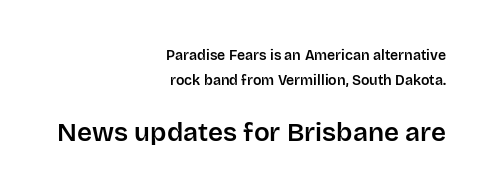
Q: Is the text italic (slanted)? A: No, it is upright.
Q: Is the text underlined? A: No.
Q: How is the paragraph aligned? A: Right-aligned.
Q: Is the spacing between letters normal or unusually wide? A: Normal.
Q: Which block of text is set in a larger size, the first (top) or the second (bottom)? A: The second (bottom) one.
